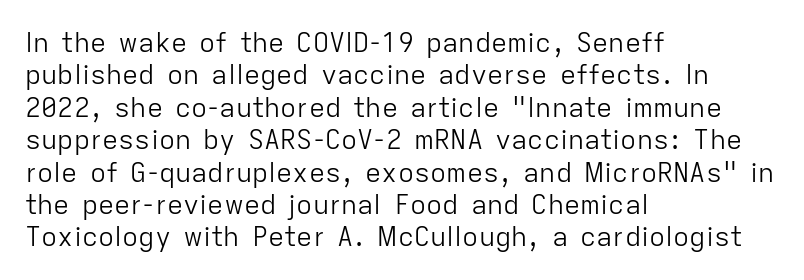
The image shows 27 px text type, upright; set left-aligned, line spacing 1.2x, normal letter spacing, not underlined.
